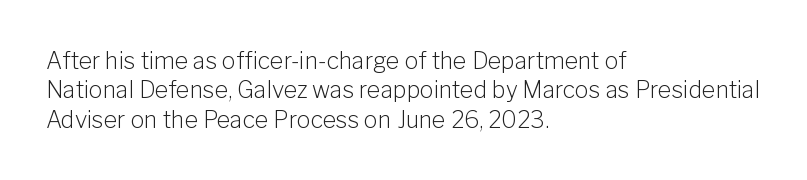
The image shows 23 px text type, upright; set left-aligned, normal line spacing (1.28x), normal letter spacing, not underlined.
